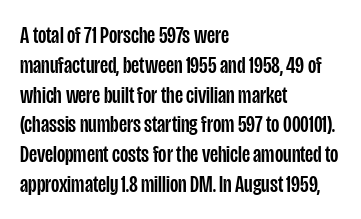
The image shows 24 px text type, upright; set left-aligned, line spacing 1.24x, normal letter spacing, not underlined.
